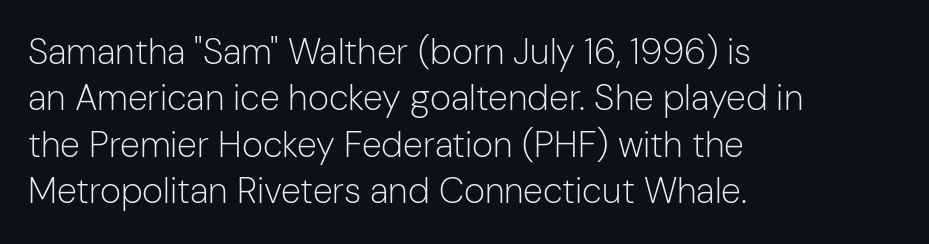
Honestly, the letter spacing is just normal — you wouldn't notice it. The characters are drawn with everyday or finer stroke widths. The line-height multiplier appears to be the usual default. Plain, unruled lines of type. Varying glyph widths throughout — classic text-font behaviour.
